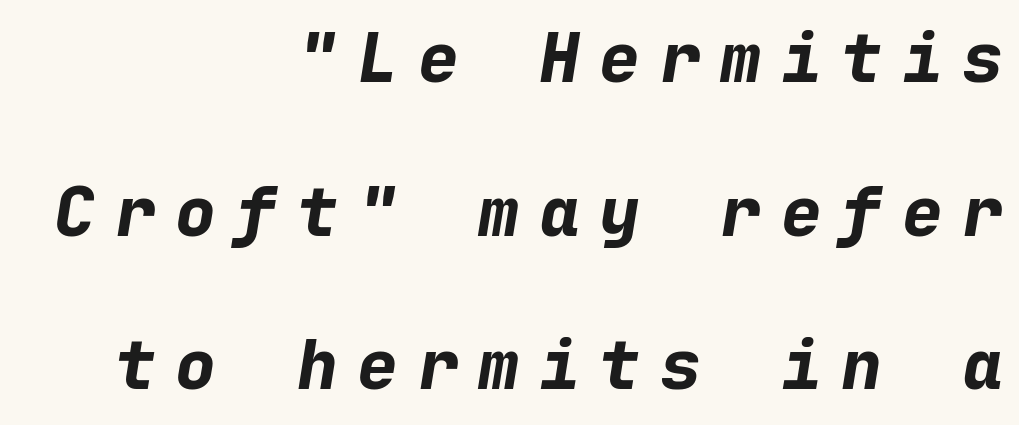
Q: Is the text bold? A: Yes.
Q: Is the text italic (slanted)? A: Yes, it leans right by about 9 degrees.
Q: Is the text underlined? A: No.
Q: How is the paragraph aligned? A: Right-aligned.
Q: Is the spacing between letters normal or unusually wide? A: Unusually wide.
Q: Is the spacing between lines tight, normal or loose? A: Loose.
Q: Width (condensed, normal, or wide)? A: Normal.
Q: Stroke contrast? A: Low.
Q: x-height? A: Medium.
Q: Monospaced? A: Yes.
